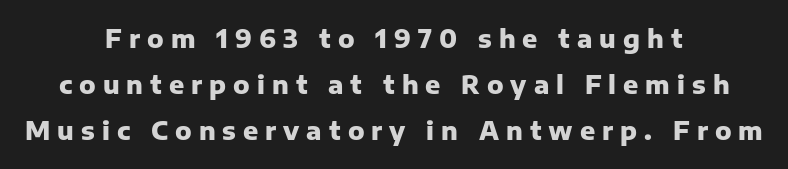
The face used here has the dense, thick strokes of a bold. Italic: no, the glyphs are upright roman. Alignment: centered. Each row of text sits above clean, open space. Substantial extra tracking has been applied to these lines.
